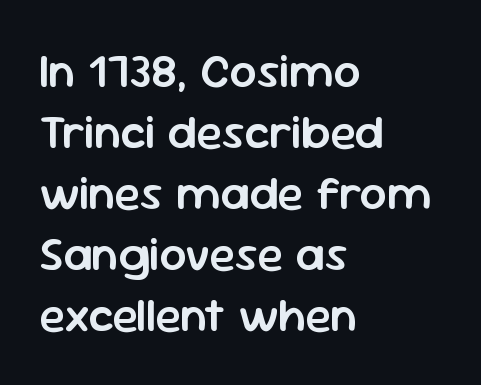
{"serif": "no", "italic": "no", "bold": "semi", "weight": "semibold", "width": "normal", "stroke_contrast": "low", "x_height": "medium", "monospaced": "no", "underline": "no", "align": "left", "line_spacing": "normal", "line_spacing_ratio": 1.27, "letter_spacing": "normal", "letter_spacing_em": 0.0, "glyph_px": 48}
